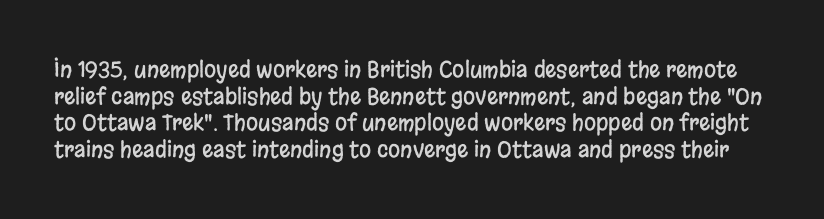
Q: Is the text italic (slanted)? A: No, it is upright.
Q: Is the text underlined? A: No.
Q: Is the spacing between letters normal or unusually wide? A: Normal.
